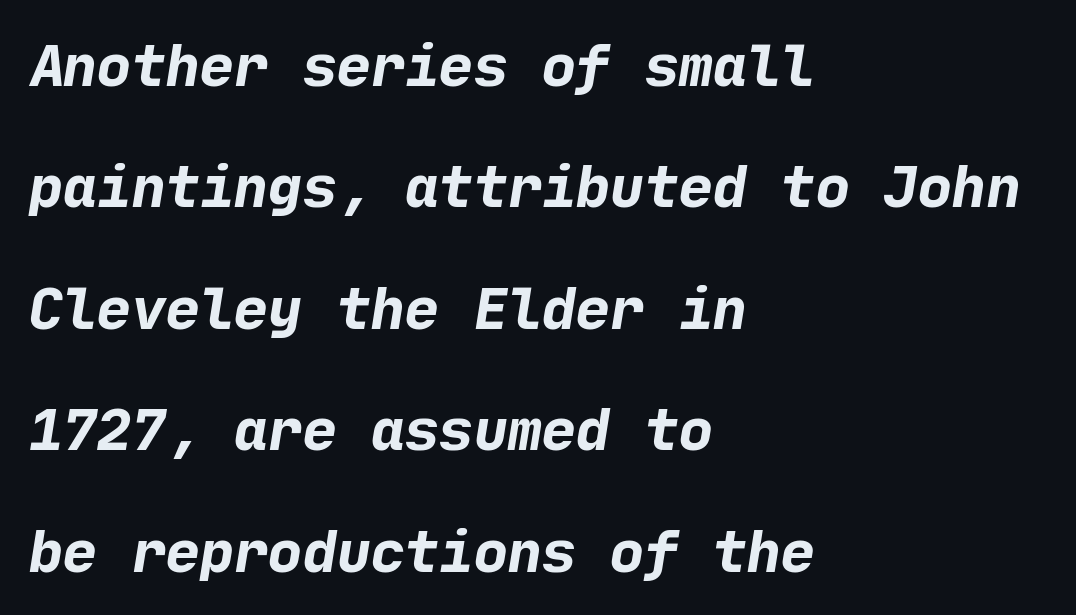
Q: Is the text bold? A: Yes.
Q: Is the typeface a serif or a sans-serif typeface? A: Sans-serif.
Q: Is the text underlined? A: No.
Q: How is the paragraph aligned? A: Left-aligned.
Q: Is the spacing between letters normal or unusually wide? A: Normal.
Q: Is the spacing between lines tight, normal or loose? A: Loose.
Q: Width (condensed, normal, or wide)? A: Normal.
Q: Stroke contrast? A: Low.
Q: x-height? A: Medium.
